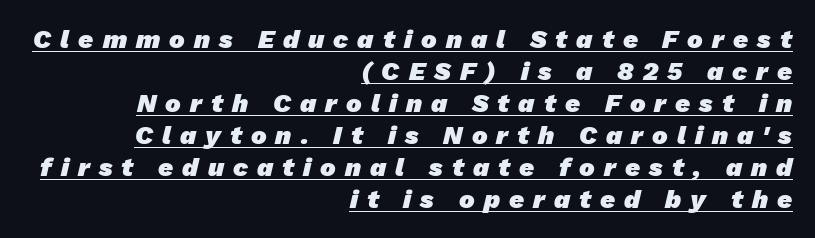
Leftover space on each line is placed entirely before the opening word. Each word looks stretched out because of the extra space between its letters. The characters look thick and weighty, a clear bold. These characters rest on top of a visible drawn line.
